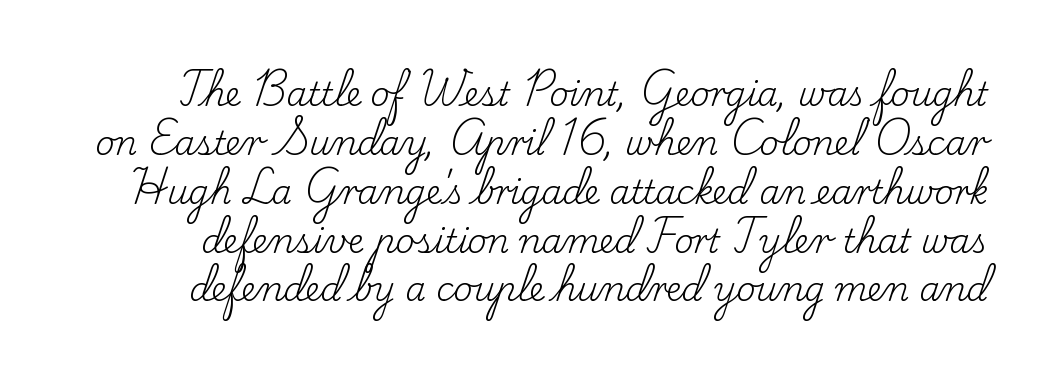
{"serif": "yes", "bold": "no", "weight": "regular", "width": "normal", "stroke_contrast": "low", "x_height": "small", "monospaced": "no", "underline": "no", "line_spacing": "normal", "line_spacing_ratio": 1.48, "letter_spacing": "normal", "letter_spacing_em": 0.0, "glyph_px": 33}
